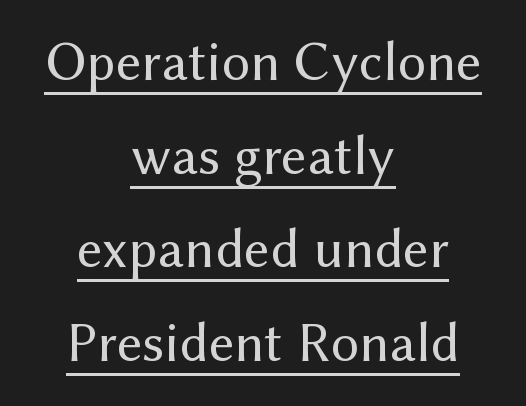
Q: Is the text bold? A: No.
Q: Is the text italic (slanted)? A: No, it is upright.
Q: Is the typeface a serif or a sans-serif typeface? A: Sans-serif.
Q: Is the text underlined? A: Yes.
Q: How is the paragraph aligned? A: Centered.
Q: Is the spacing between letters normal or unusually wide? A: Normal.
Q: Is the spacing between lines tight, normal or loose? A: Normal.
Q: Width (condensed, normal, or wide)? A: Normal.
Q: Stroke contrast? A: Medium.
Q: x-height? A: Medium.
Q: Monospaced? A: No.
